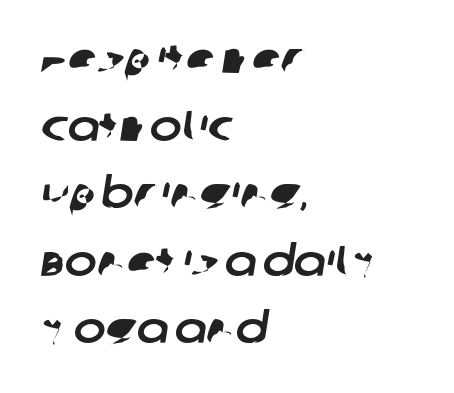
The image shows 43 px sans-serif type; set left-aligned, normal line spacing (1.57x), normal letter spacing, not underlined; low stroke contrast and a large x-height.
